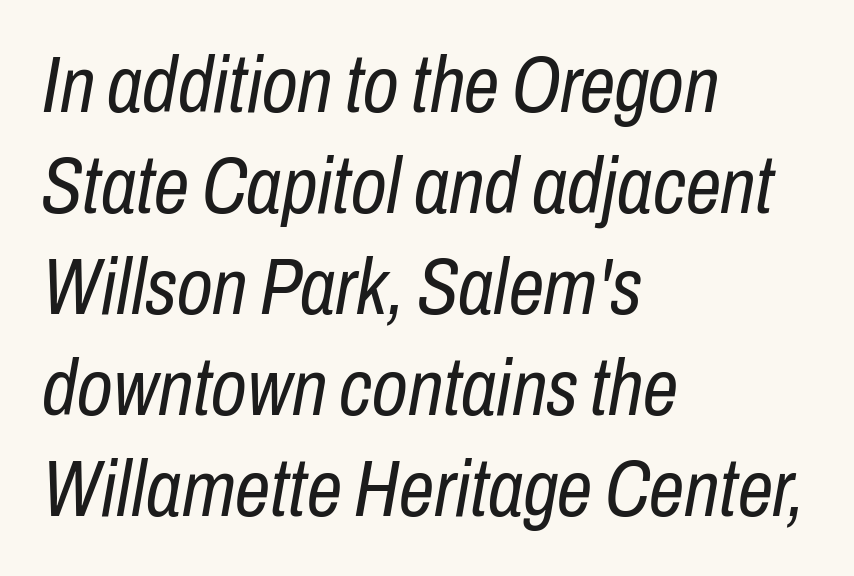
Q: Is the text bold? A: No.
Q: Is the text italic (slanted)? A: Yes, it leans right by about 10 degrees.
Q: Is the text underlined? A: No.
Q: How is the paragraph aligned? A: Left-aligned.
Q: Is the spacing between letters normal or unusually wide? A: Normal.
Q: Is the spacing between lines tight, normal or loose? A: Normal.
Q: Width (condensed, normal, or wide)? A: Condensed.
Q: Stroke contrast? A: Low.
Q: x-height? A: Medium.
Q: Monospaced? A: No.
